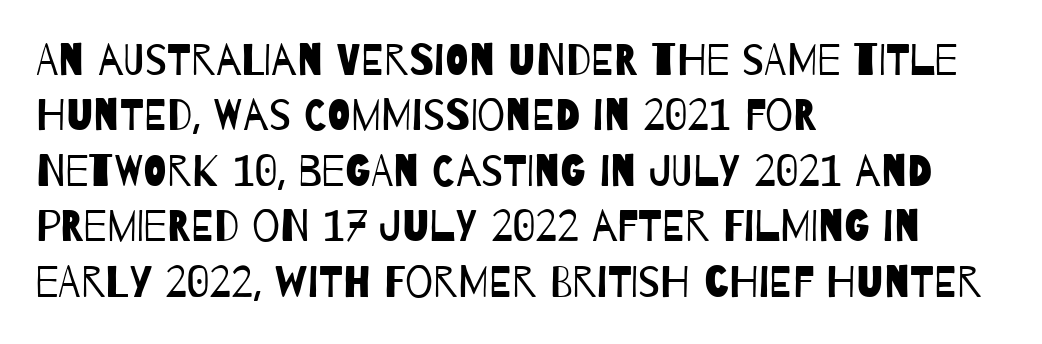
{"serif": "no", "bold": "no", "weight": "regular", "width": "condensed", "stroke_contrast": "low", "x_height": "large", "monospaced": "no", "underline": "no", "align": "left", "line_spacing": "normal", "line_spacing_ratio": 1.26, "letter_spacing": "normal", "letter_spacing_em": 0.0, "glyph_px": 44}
